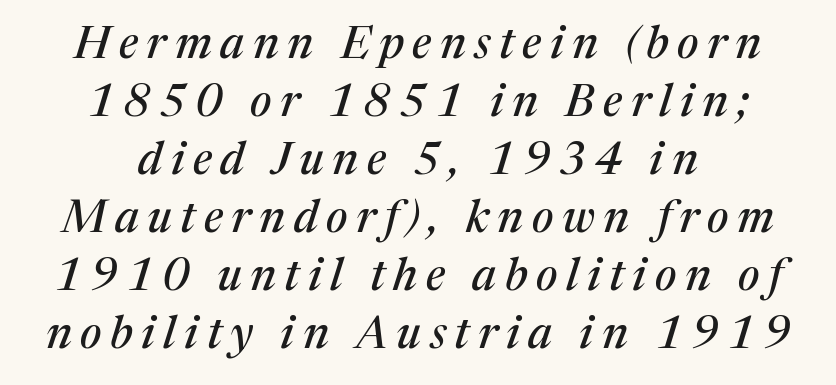
{"serif": "yes", "italic": "yes", "lean": "right", "slant_degrees": 17, "width": "normal", "stroke_contrast": "medium", "x_height": "medium", "monospaced": "no", "underline": "no", "align": "center", "line_spacing": "normal", "line_spacing_ratio": 1.29, "glyph_px": 45}
